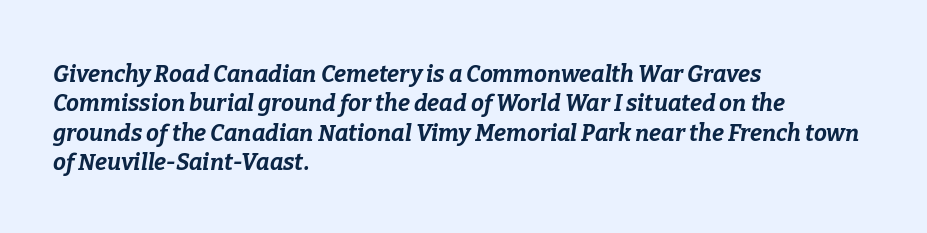
Q: Is the text bold? A: Yes.
Q: Is the text italic (slanted)? A: Yes, it leans right by about 9 degrees.
Q: Is the text underlined? A: No.
Q: How is the paragraph aligned? A: Left-aligned.
Q: Is the spacing between letters normal or unusually wide? A: Normal.
Q: Is the spacing between lines tight, normal or loose? A: Normal.
